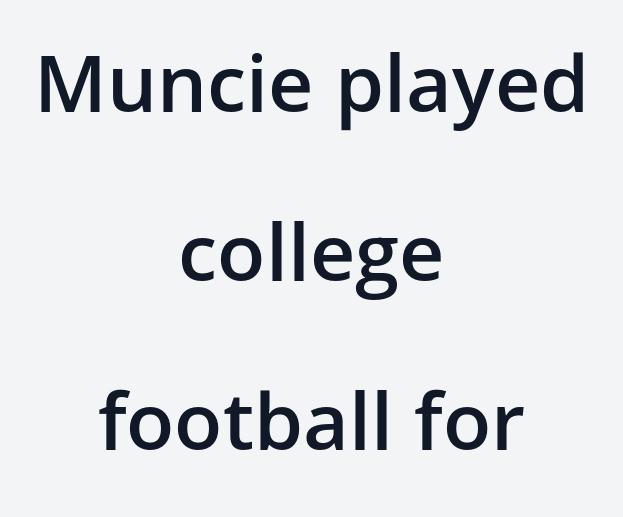
{"serif": "no", "italic": "no", "bold": "semi", "weight": "semibold", "width": "normal", "stroke_contrast": "low", "x_height": "medium", "monospaced": "no", "underline": "no", "align": "center", "line_spacing": "loose", "line_spacing_ratio": 2.14, "letter_spacing": "normal", "letter_spacing_em": 0.0, "glyph_px": 79}
